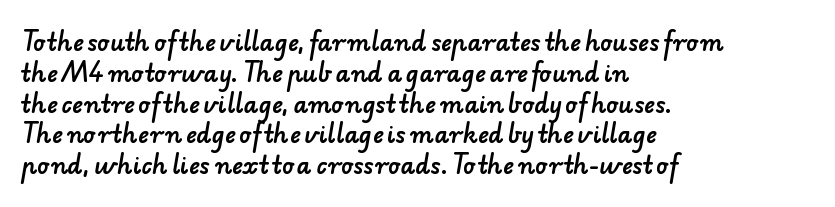
{"underline": "no", "align": "left", "line_spacing": "normal", "line_spacing_ratio": 1.34, "letter_spacing": "normal", "letter_spacing_em": 0.0, "glyph_px": 23}
